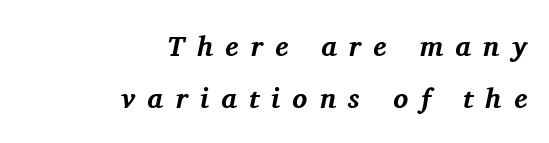
The image shows 28 px bold serif type, italic (leaning right); set right-aligned, line spacing 1.84x, unusually wide letter spacing (+0.44 em), not underlined; medium stroke contrast and a medium x-height.
